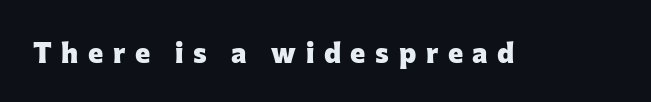
Q: Is the text bold? A: Yes.
Q: Is the text italic (slanted)? A: No, it is upright.
Q: Is the typeface a serif or a sans-serif typeface? A: Sans-serif.
Q: Is the text underlined? A: No.
Q: Is the spacing between letters normal or unusually wide? A: Unusually wide.
Q: Width (condensed, normal, or wide)? A: Normal.
Q: Stroke contrast? A: Low.
Q: x-height? A: Medium.
Q: Monospaced? A: No.
